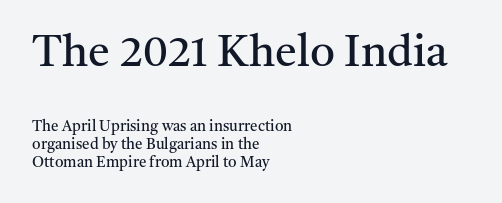
The image shows 44 px regular-weight serif type, upright; set left-aligned, line spacing 1.18x, normal letter spacing, not underlined; the first (top) block is 2.93x larger; medium stroke contrast and a medium x-height.
